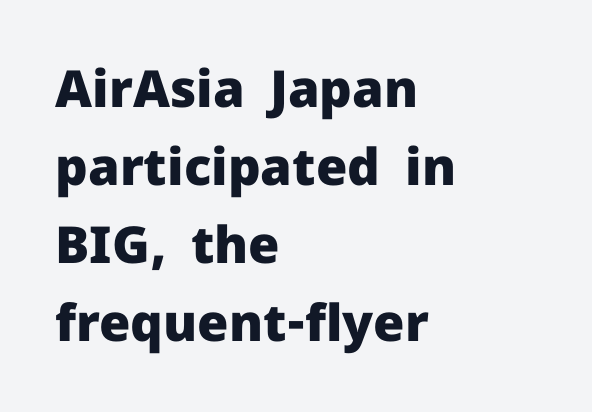
{"serif": "no", "italic": "no", "bold": "yes", "weight": "heavy", "width": "normal", "stroke_contrast": "low", "x_height": "medium", "monospaced": "no", "underline": "no", "align": "left", "line_spacing": "normal", "line_spacing_ratio": 1.53, "letter_spacing": "normal", "letter_spacing_em": 0.0, "glyph_px": 51}
